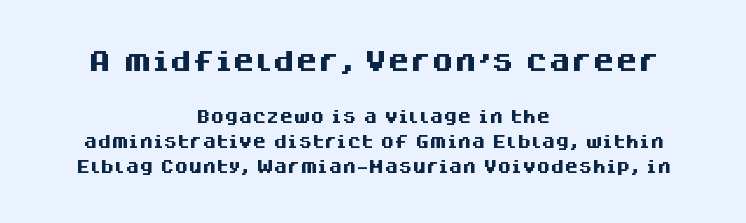
{"italic": "no", "bold": "yes", "underline": "no", "align": "center", "line_spacing_ratio": 1.8, "letter_spacing": "normal", "letter_spacing_em": 0.0, "larger_block": "first", "size_ratio": 1.64, "glyph_px": 23}
